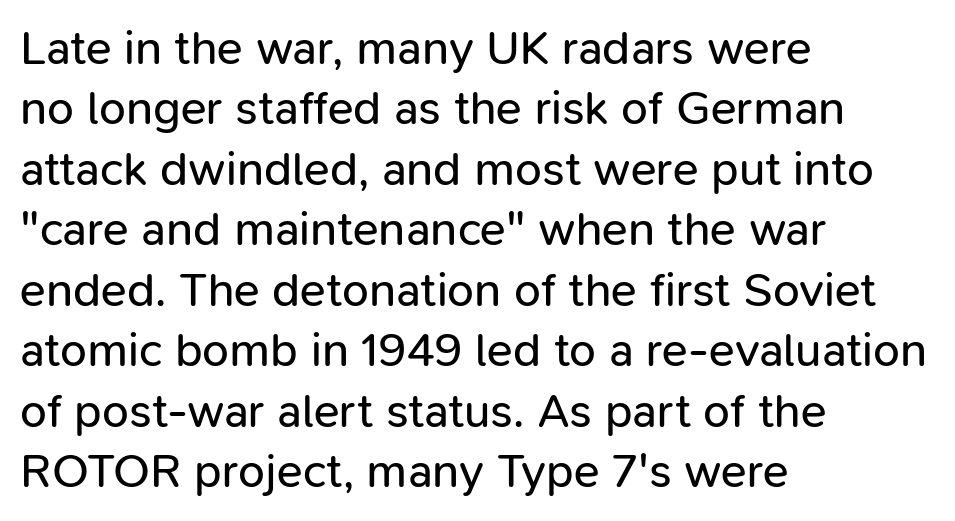
A clean baseline with only descenders dipping below it. You could not count columns in this text — the font is proportionally spaced. This rendering uses left alignment, leaving the right contour irregular. Words appear dense and cohesive because spacing is normal. The designer went with a sans here, leaving each stem footless. Weight: regular or lighter.
